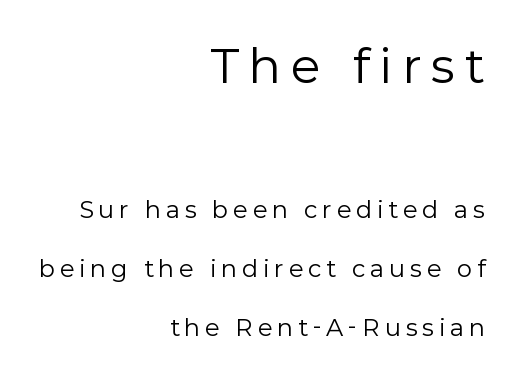
Q: Is the text bold? A: No.
Q: Is the text italic (slanted)? A: No, it is upright.
Q: Is the typeface a serif or a sans-serif typeface? A: Sans-serif.
Q: Is the text underlined? A: No.
Q: How is the paragraph aligned? A: Right-aligned.
Q: Is the spacing between letters normal or unusually wide? A: Unusually wide.
Q: Is the spacing between lines tight, normal or loose? A: Loose.
Q: Which block of text is set in a larger size, the first (top) or the second (bottom)? A: The first (top) one.
Q: Width (condensed, normal, or wide)? A: Normal.
Q: Stroke contrast? A: Low.
Q: x-height? A: Medium.
Q: Monospaced? A: No.
